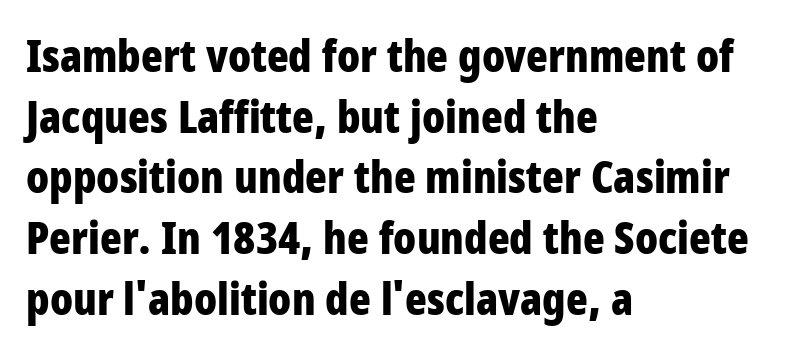
{"serif": "no", "italic": "no", "bold": "yes", "weight": "bold", "width": "condensed", "stroke_contrast": "low", "x_height": "large", "monospaced": "no", "underline": "no", "align": "left", "line_spacing": "normal", "line_spacing_ratio": 1.35, "letter_spacing": "normal", "letter_spacing_em": 0.0, "glyph_px": 45}
